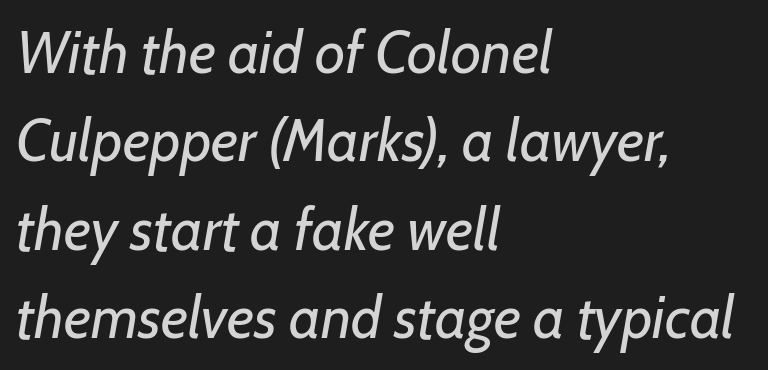
Q: Is the text bold? A: No.
Q: Is the text italic (slanted)? A: Yes, it leans right by about 7 degrees.
Q: Is the text underlined? A: No.
Q: How is the paragraph aligned? A: Left-aligned.
Q: Is the spacing between letters normal or unusually wide? A: Normal.
Q: Is the spacing between lines tight, normal or loose? A: Normal.
Q: Width (condensed, normal, or wide)? A: Normal.
Q: Stroke contrast? A: Low.
Q: x-height? A: Medium.
Q: Monospaced? A: No.
